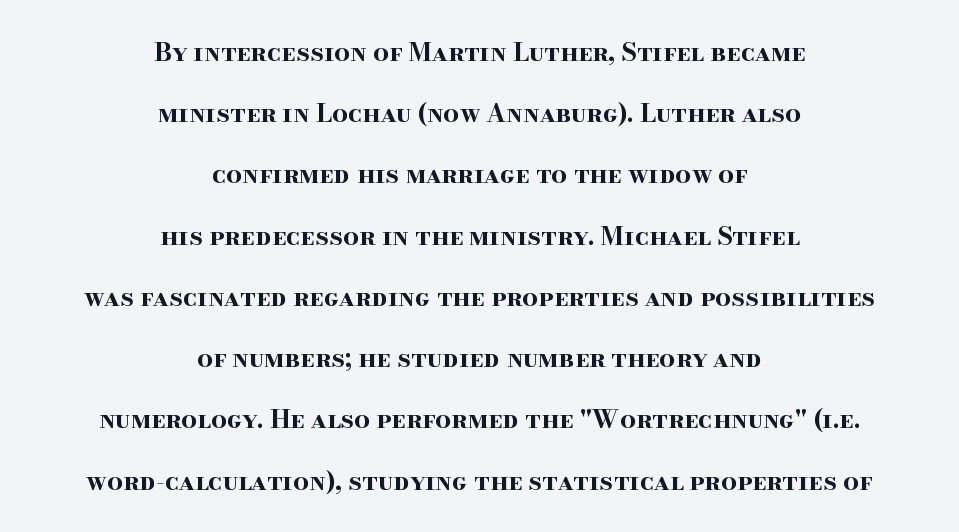
The image shows 25 px bold type, upright; set centered, loose line spacing (2.45x), normal letter spacing, not underlined.
